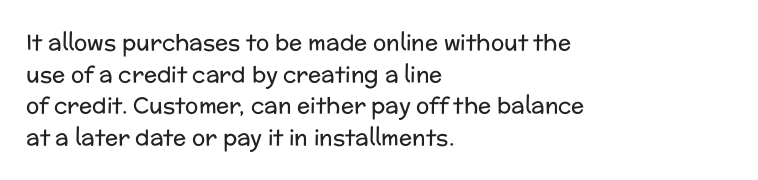
{"italic": "no", "bold": "no", "underline": "no", "align": "left", "line_spacing": "normal", "line_spacing_ratio": 1.44, "letter_spacing": "normal", "letter_spacing_em": 0.0, "glyph_px": 22}
